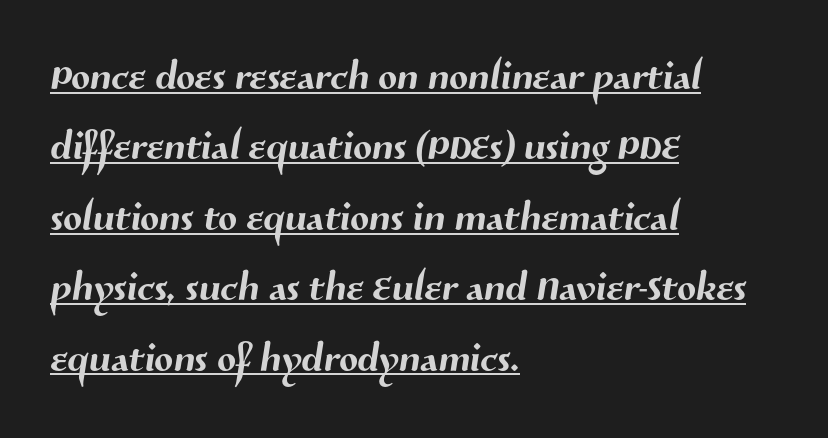
Q: Is the typeface a serif or a sans-serif typeface? A: Sans-serif.
Q: Is the text underlined? A: Yes.
Q: How is the paragraph aligned? A: Left-aligned.
Q: Is the spacing between letters normal or unusually wide? A: Normal.
Q: Is the spacing between lines tight, normal or loose? A: Normal.
Q: Width (condensed, normal, or wide)? A: Normal.
Q: Stroke contrast? A: Medium.
Q: x-height? A: Medium.
Q: Monospaced? A: No.
